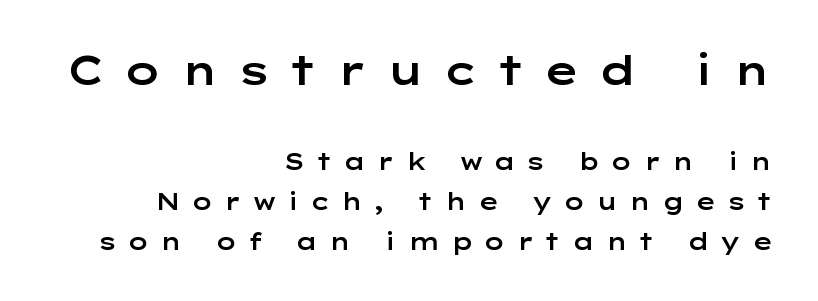
Q: Is the text italic (slanted)? A: No, it is upright.
Q: Is the typeface a serif or a sans-serif typeface? A: Sans-serif.
Q: Is the text underlined? A: No.
Q: How is the paragraph aligned? A: Right-aligned.
Q: Is the spacing between letters normal or unusually wide? A: Unusually wide.
Q: Which block of text is set in a larger size, the first (top) or the second (bottom)? A: The first (top) one.
Q: Width (condensed, normal, or wide)? A: Wide.
Q: Stroke contrast? A: Low.
Q: x-height? A: Medium.
Q: Monospaced? A: No.
